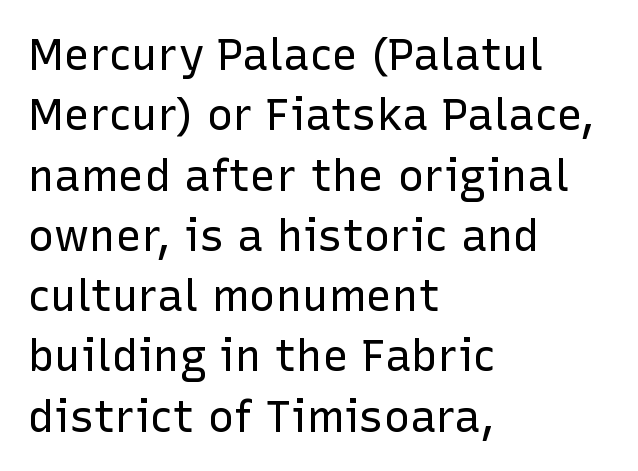
{"serif": "no", "italic": "no", "bold": "no", "weight": "regular", "width": "normal", "stroke_contrast": "low", "x_height": "medium", "monospaced": "no", "underline": "no", "align": "left", "line_spacing": "normal", "line_spacing_ratio": 1.37, "letter_spacing": "normal", "letter_spacing_em": 0.0, "glyph_px": 44}
